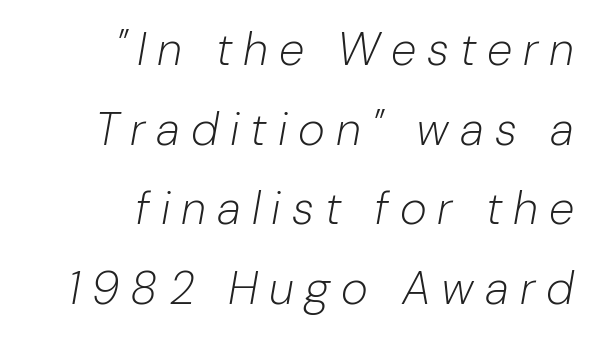
Is the type heavy? It reads as light-to-regular instead. Descenders are the only things crossing below the line. The rendering uses natural spacing where letterforms have individual widths. Students, note that the glyphs here are deliberately spaced far apart. Alignment: flush right.
